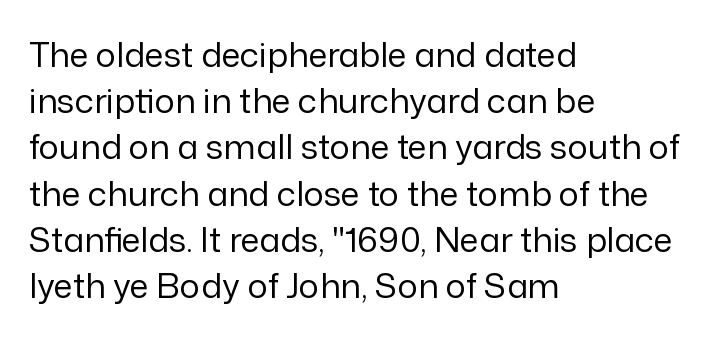
The image shows 34 px regular-weight sans-serif type, upright; set left-aligned, normal line spacing (1.36x), normal letter spacing, not underlined; low stroke contrast and a medium x-height.
